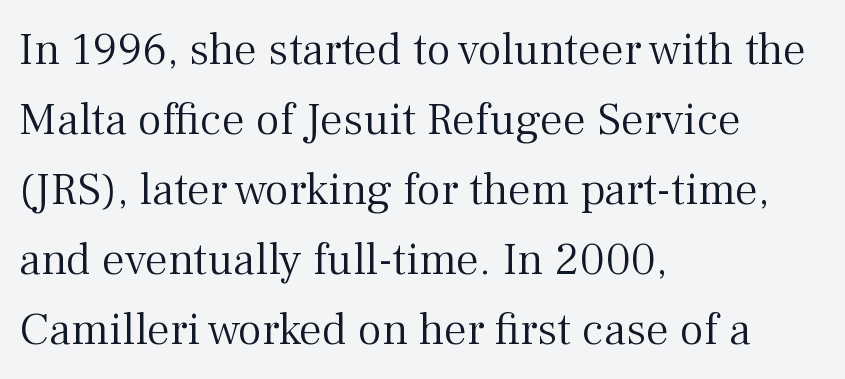
If you measured baseline to baseline, you'd find a middling distance. All the whitespace from short lines collects on the right. Each word holds together tightly as a unit, with standard inter-letter gaps. The type sits square on the baseline with zero lean. Type style note: has serifs. Is this a fixed-width face? No — the glyphs have proportional, varying widths.
